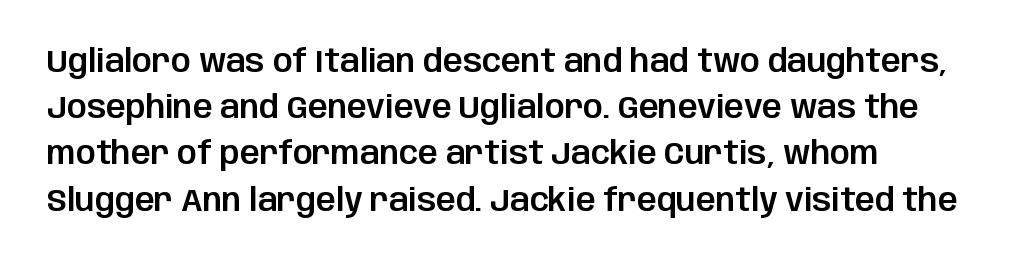
The image shows 31 px sans-serif type, upright; set left-aligned, normal line spacing (1.49x), normal letter spacing, not underlined; low stroke contrast and a large x-height.
